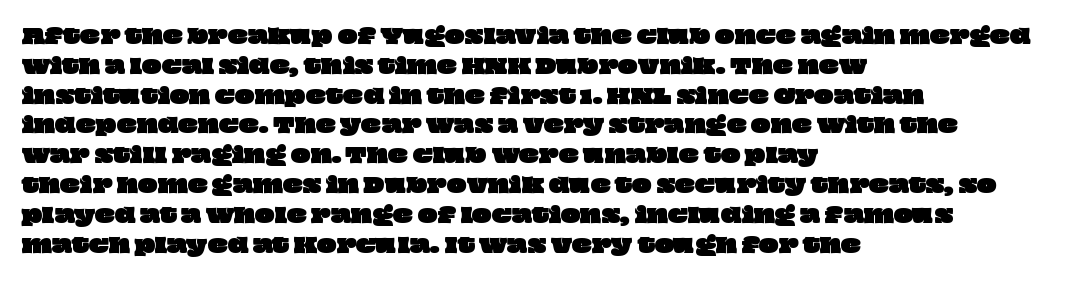
Line spacing here is normal. Default kerning and tracking; the words read as compact shapes. Which margin do the lines hug? The left one — the right edge is uneven. Check the space under the baseline: it is left empty.
